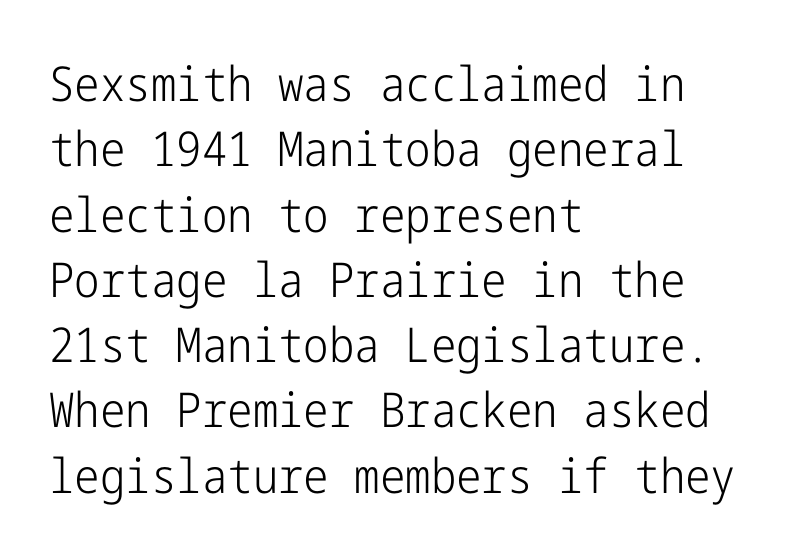
Heft: none added — not bold. Spacing between characters is what you'd get straight out of the box. Regular leading. Type style note: lacks serifs.
